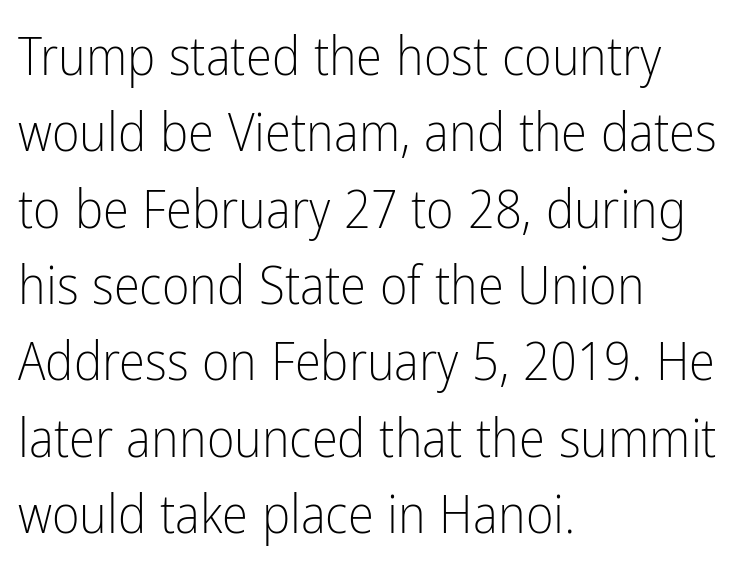
Any mark beneath the type? The region is blank. Vertically, the passage feels balanced, rows spaced as you'd expect. Character widths vary here, with narrow letters taking less room than wide ones. These lines were composed using upright roman letters. Weight: regular or lighter. Casual observation: everything's shoved over to the left.
